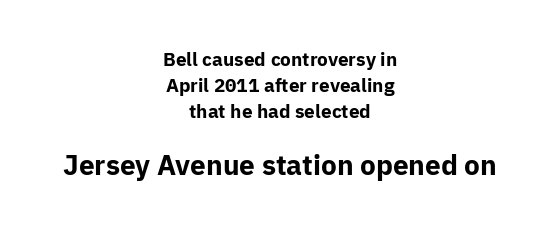
The image shows 28 px bold sans-serif type, upright; set centered, normal line spacing (1.37x), normal letter spacing, not underlined; the second (bottom) block is 1.47x larger; low stroke contrast and a medium x-height.
